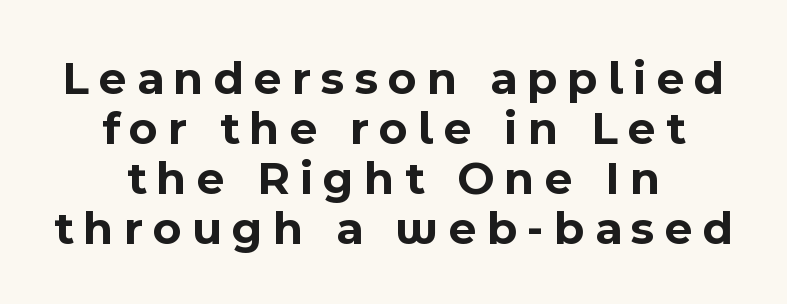
Q: Is the text bold? A: Yes.
Q: Is the text italic (slanted)? A: No, it is upright.
Q: Is the typeface a serif or a sans-serif typeface? A: Sans-serif.
Q: Is the text underlined? A: No.
Q: How is the paragraph aligned? A: Centered.
Q: Is the spacing between letters normal or unusually wide? A: Unusually wide.
Q: Is the spacing between lines tight, normal or loose? A: Tight.
Q: Width (condensed, normal, or wide)? A: Normal.
Q: x-height? A: Medium.
Q: Monospaced? A: No.
